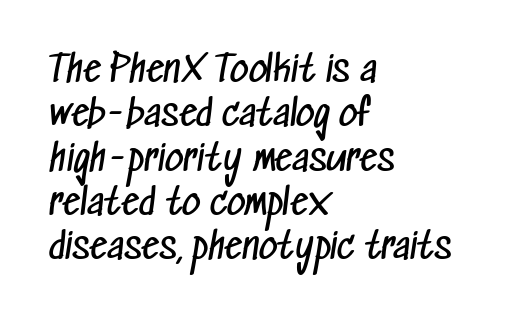
Q: Is the text bold? A: No.
Q: Is the typeface a serif or a sans-serif typeface? A: Sans-serif.
Q: Is the text underlined? A: No.
Q: How is the paragraph aligned? A: Left-aligned.
Q: Is the spacing between letters normal or unusually wide? A: Normal.
Q: Width (condensed, normal, or wide)? A: Condensed.
Q: Stroke contrast? A: Low.
Q: x-height? A: Medium.
Q: Monospaced? A: No.
